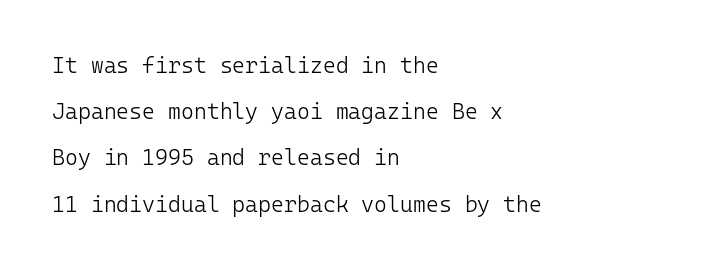
The image shows 22 px text type, upright; set left-aligned, loose line spacing (2.1x), normal letter spacing, not underlined.
